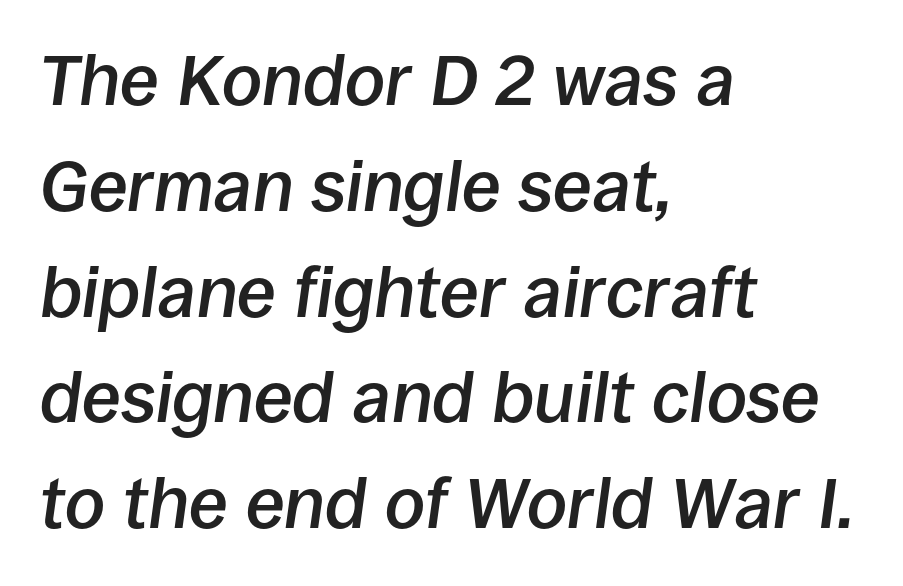
These lines are rendered in a variable-pitch font. Rendered with sloped, italic letterforms. The area under the type is left untouched. Characters follow at the spacing the type designer built in.
